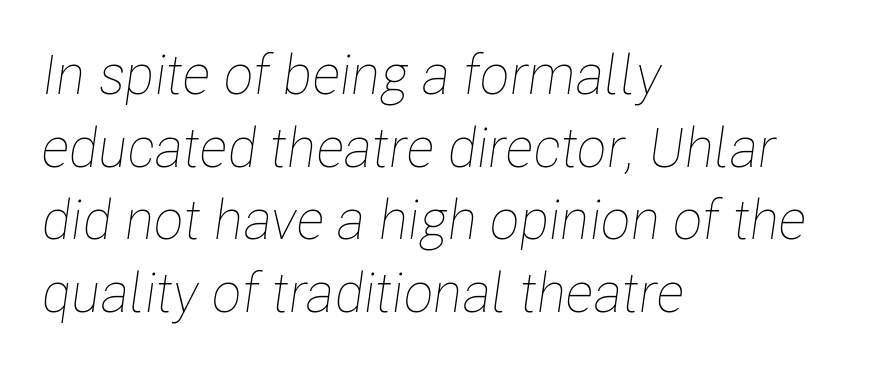
The image shows 55 px thin, condensed type, italic (leaning right); set left-aligned, normal line spacing (1.32x), normal letter spacing, not underlined; low stroke contrast and a medium x-height.
